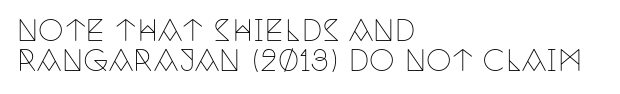
The image shows 29 px thin, condensed serif type, upright; set left-aligned, tight line spacing (1.03x), normal letter spacing, not underlined; low stroke contrast and a large x-height.
